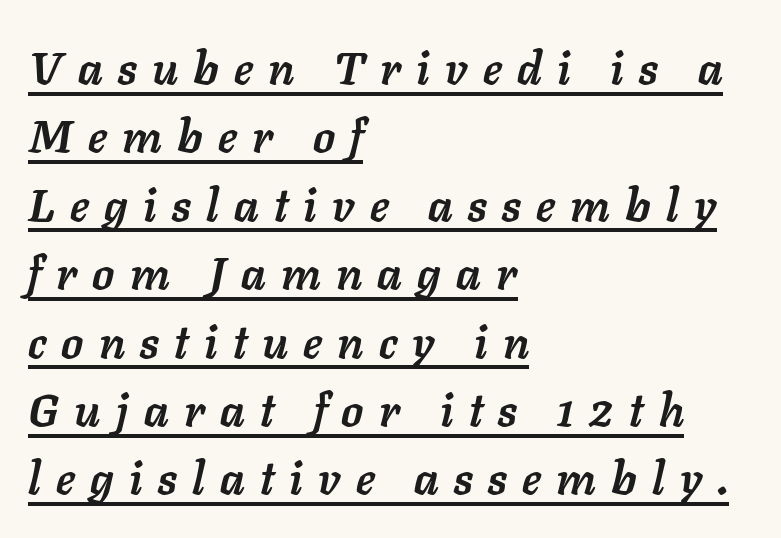
Q: Is the text bold? A: Yes.
Q: Is the text italic (slanted)? A: Yes, it leans right by about 11 degrees.
Q: Is the text underlined? A: Yes.
Q: How is the paragraph aligned? A: Left-aligned.
Q: Is the spacing between letters normal or unusually wide? A: Unusually wide.
Q: Is the spacing between lines tight, normal or loose? A: Normal.
Q: Width (condensed, normal, or wide)? A: Normal.
Q: Stroke contrast? A: Low.
Q: x-height? A: Medium.
Q: Monospaced? A: No.
